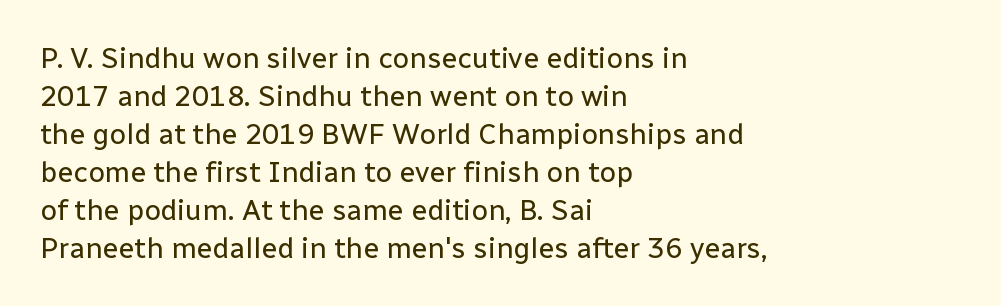
The font sits on the lighter half of the weight spectrum, regular included. The space between consecutive lines is moderate. Proportional: the letters do not fall into vertical columns. Unmarked baselines from the first word to the last.
